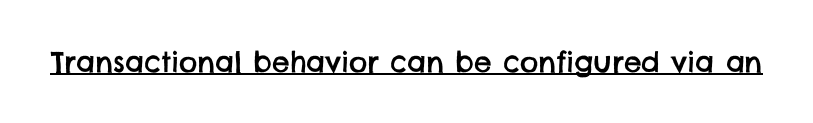
This is underlined copy, the kind a proofreader might mark for attention. The glyphs in this specimen are sans serif. The letterforms sit shoulder to shoulder at normal distance. Do the characters align in a grid? No, the font is proportional.
